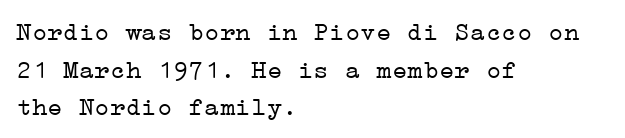
The image shows 26 px text type, upright; set left-aligned, normal line spacing (1.45x), normal letter spacing, not underlined.
